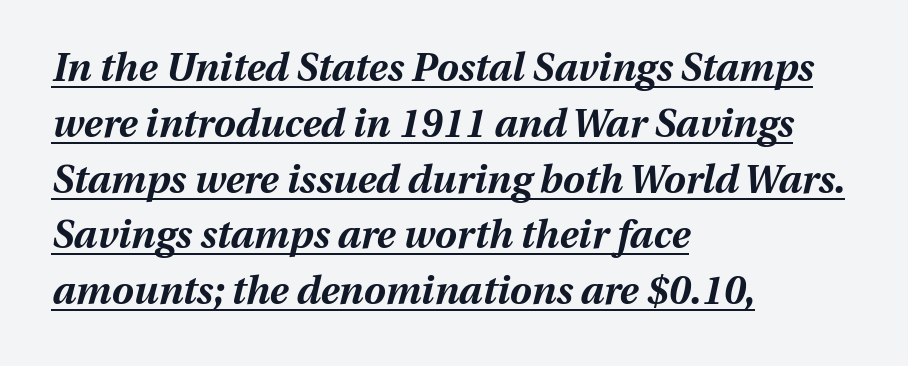
The image shows 39 px bold type, italic (leaning right); set left-aligned, normal line spacing (1.43x), normal letter spacing, underlined; medium stroke contrast and a medium x-height.
